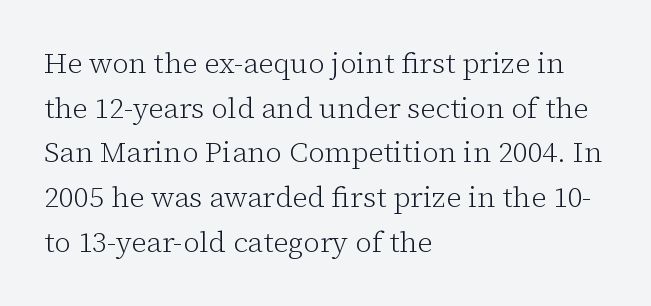
The image shows 29 px light serif type, upright; set left-aligned, normal line spacing (1.54x), normal letter spacing, not underlined; low stroke contrast and a medium x-height.
